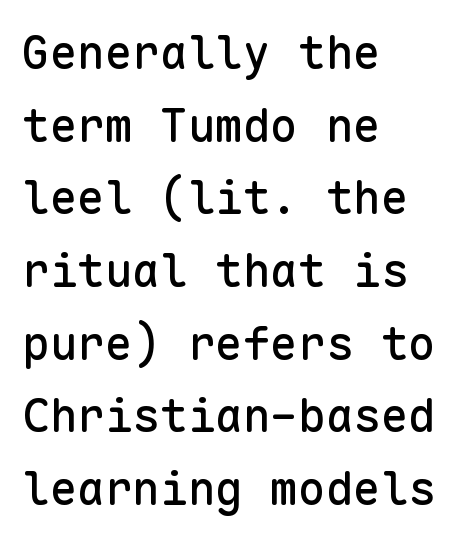
The image shows 46 px sans-serif type, upright, monospaced; set left-aligned, normal line spacing (1.58x), normal letter spacing, not underlined; low stroke contrast and a medium x-height.
